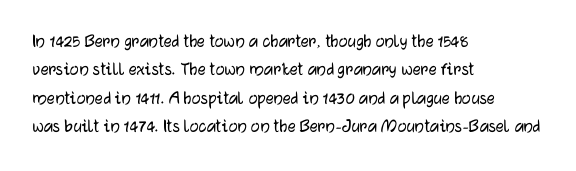
Reading down the block, your eye returns to a fixed left position each line. What stands out about the letter spacing? Nothing — it is the standard amount. The specimen reads as upright at a glance. The designer left line spacing at the default.
